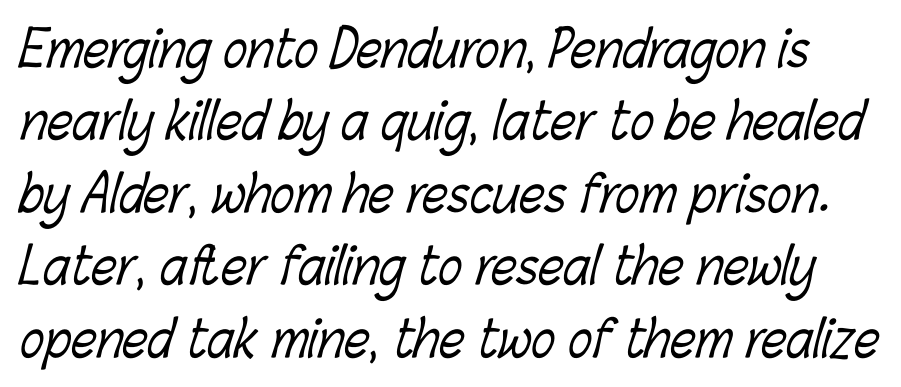
Q: Is the text bold? A: No.
Q: Is the text underlined? A: No.
Q: Is the spacing between letters normal or unusually wide? A: Normal.
Q: Is the spacing between lines tight, normal or loose? A: Normal.
Q: Width (condensed, normal, or wide)? A: Condensed.
Q: Stroke contrast? A: Low.
Q: x-height? A: Medium.
Q: Monospaced? A: No.
